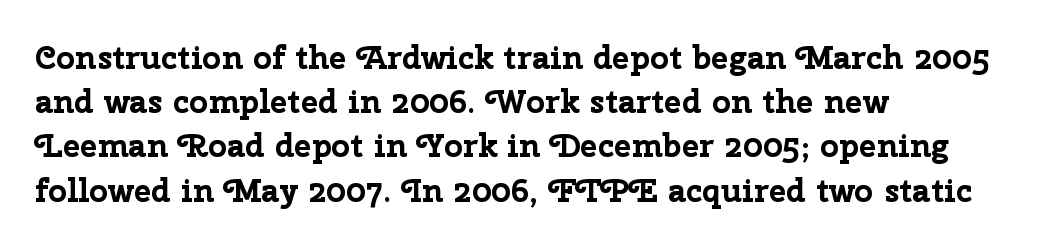
A dark, heavy texture on the line: the type is bold. Do the characters align in a grid? No, the font is proportional. Characters follow at the spacing the type designer built in. The type sits square on the baseline with zero lean. Clear beneath every line of the passage. The rendering anchors every line to the left-hand side.
